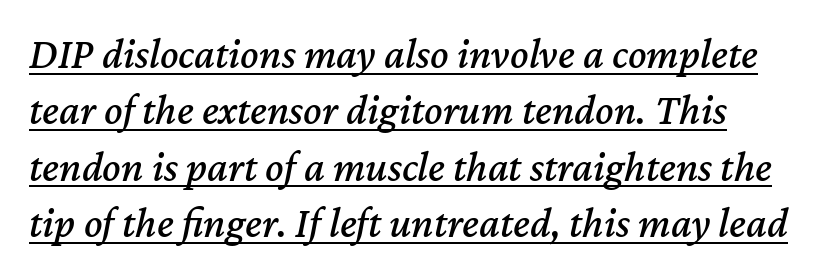
The image shows 43 px text type, italic (leaning right); set normal line spacing (1.31x), normal letter spacing, underlined; medium stroke contrast and a medium x-height.
